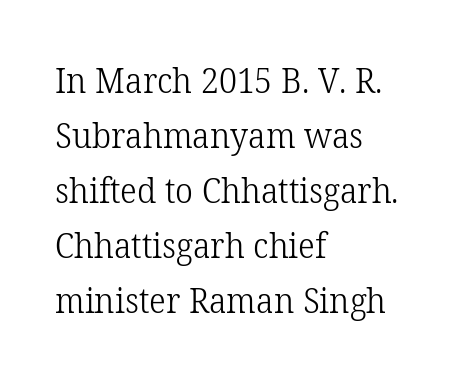
The image shows 35 px light serif type, upright; set left-aligned, normal line spacing (1.57x), normal letter spacing, not underlined; low stroke contrast and a medium x-height.
